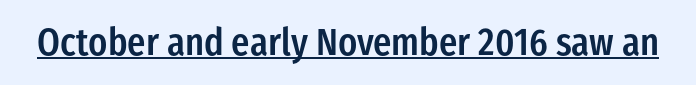
Q: Is the text bold? A: Semi-bold.
Q: Is the text italic (slanted)? A: No, it is upright.
Q: Is the typeface a serif or a sans-serif typeface? A: Sans-serif.
Q: Is the text underlined? A: Yes.
Q: Is the spacing between letters normal or unusually wide? A: Normal.
Q: Width (condensed, normal, or wide)? A: Condensed.
Q: Stroke contrast? A: Low.
Q: x-height? A: Medium.
Q: Monospaced? A: No.
